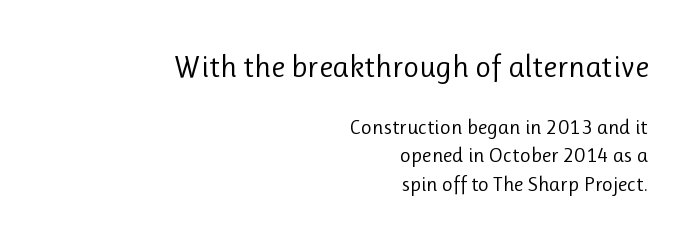
The image shows 31 px regular-weight sans-serif type, upright; set right-aligned, normal line spacing (1.34x), normal letter spacing, not underlined; the first (top) block is 1.48x larger; low stroke contrast and a medium x-height.
